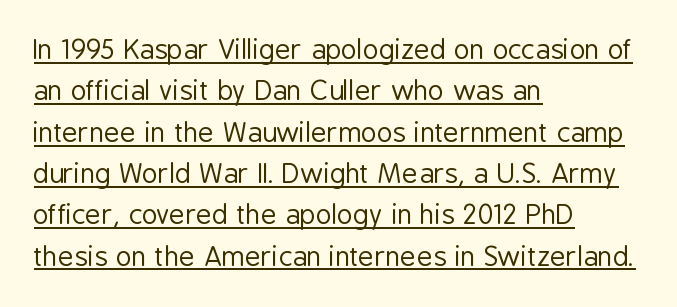
What's the leading like? Ordinary, nothing unusual. Like a heading marked for emphasis, these lines bear an underscore. Standard letterfit; no display-style spreading of the glyphs. Quick note: not italic, upright. The paragraph shown leans on its left margin. Heft: none added — not bold.
